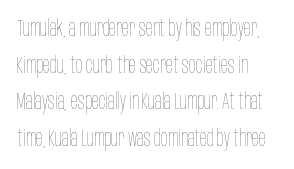
Notice how descenders clear the ascenders below comfortably — that's standard leading. Heft: none added — not bold. Posture: upright roman. The tracking reads as untouched default to a designer's eye. If you drew a ruler down the left edge, every line would touch it.
